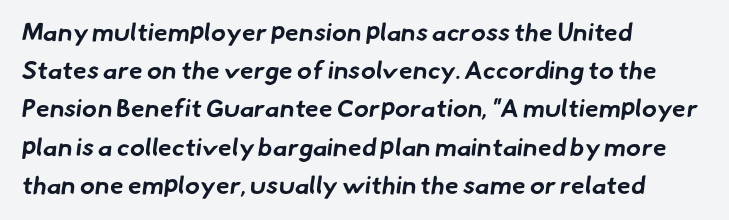
{"bold": "yes", "underline": "no", "align": "left", "line_spacing": "normal", "line_spacing_ratio": 1.53, "letter_spacing": "normal", "letter_spacing_em": 0.0, "glyph_px": 25}
